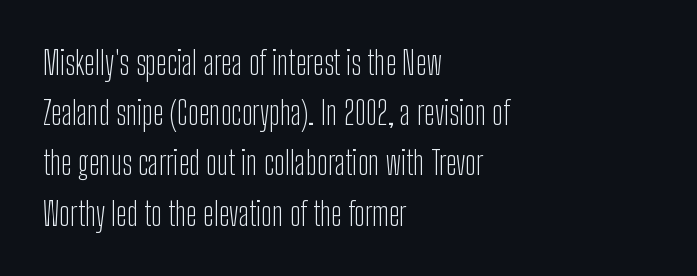
{"serif": "no", "italic": "no", "bold": "no", "weight": "light", "width": "condensed", "stroke_contrast": "low", "x_height": "medium", "monospaced": "no", "underline": "no", "align": "left", "line_spacing": "normal", "line_spacing_ratio": 1.57, "letter_spacing": "normal", "letter_spacing_em": 0.0, "glyph_px": 32}
